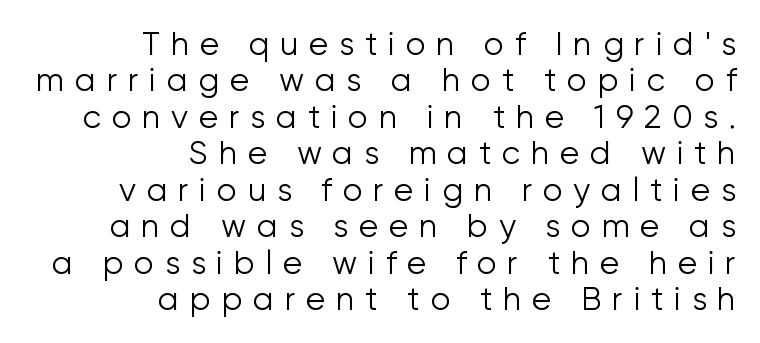
{"serif": "no", "italic": "no", "bold": "no", "weight": "light", "width": "normal", "stroke_contrast": "low", "x_height": "medium", "monospaced": "no", "underline": "no", "align": "right", "line_spacing": "tight", "line_spacing_ratio": 1.14, "letter_spacing": "wide", "letter_spacing_em": 0.33, "glyph_px": 32}
